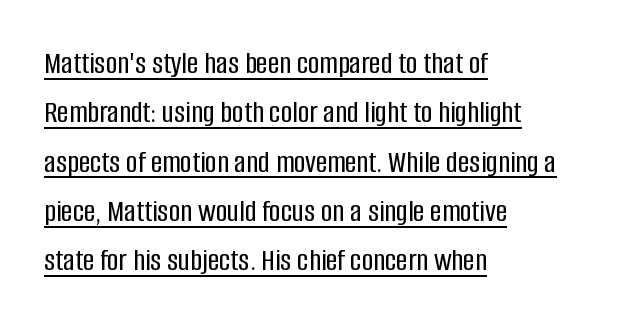
Q: Is the text italic (slanted)? A: No, it is upright.
Q: Is the typeface a serif or a sans-serif typeface? A: Sans-serif.
Q: Is the text underlined? A: Yes.
Q: How is the paragraph aligned? A: Left-aligned.
Q: Is the spacing between letters normal or unusually wide? A: Normal.
Q: Is the spacing between lines tight, normal or loose? A: Normal.
Q: Width (condensed, normal, or wide)? A: Condensed.
Q: Stroke contrast? A: Low.
Q: x-height? A: Large.
Q: Monospaced? A: No.
